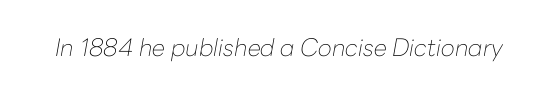
The axis of the letterforms is tilted away from vertical. The tracking reads as untouched default to a designer's eye. Unmarked baselines from the first word to the last. The cut favours lightness, reaching ordinary text weight at its darkest.
